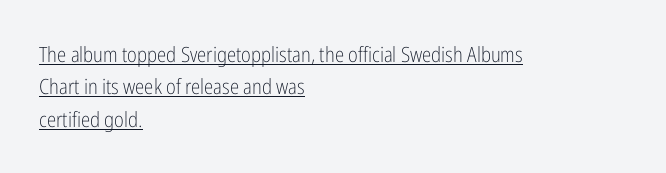
{"italic": "no", "bold": "no", "underline": "yes", "align": "left", "line_spacing": "normal", "line_spacing_ratio": 1.54, "letter_spacing": "normal", "letter_spacing_em": 0.0, "glyph_px": 21}
